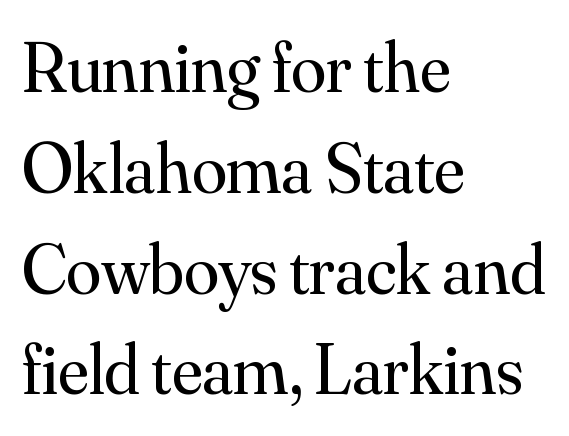
Q: Is the text bold? A: No.
Q: Is the text italic (slanted)? A: No, it is upright.
Q: Is the typeface a serif or a sans-serif typeface? A: Serif.
Q: Is the text underlined? A: No.
Q: How is the paragraph aligned? A: Left-aligned.
Q: Is the spacing between letters normal or unusually wide? A: Normal.
Q: Is the spacing between lines tight, normal or loose? A: Normal.
Q: Width (condensed, normal, or wide)? A: Normal.
Q: Stroke contrast? A: Medium.
Q: x-height? A: Small.
Q: Monospaced? A: No.
